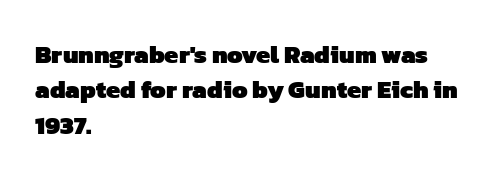
Q: Is the text bold? A: Yes.
Q: Is the text underlined? A: No.
Q: How is the paragraph aligned? A: Left-aligned.
Q: Is the spacing between letters normal or unusually wide? A: Normal.
Q: Is the spacing between lines tight, normal or loose? A: Normal.
